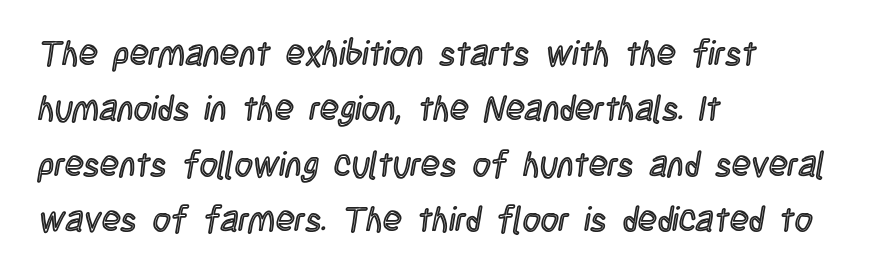
The image shows 35 px condensed type; set left-aligned, normal line spacing (1.58x), normal letter spacing, not underlined; a large x-height.
